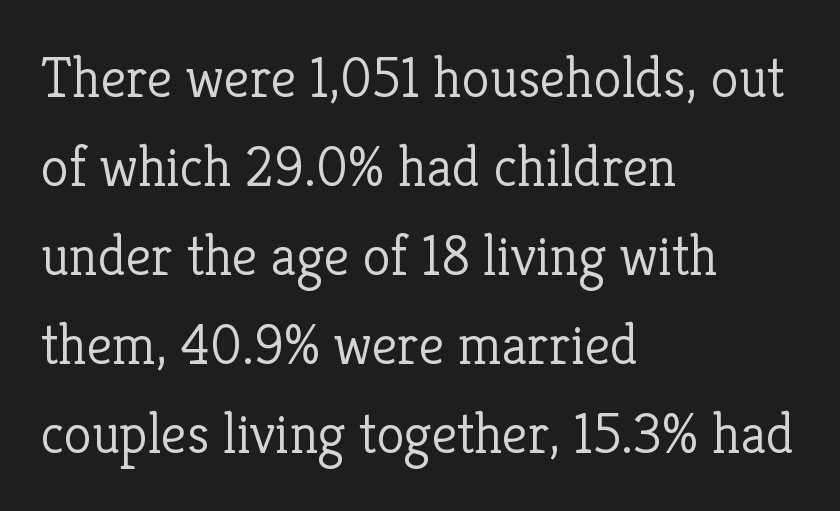
Q: Is the text bold? A: No.
Q: Is the text italic (slanted)? A: No, it is upright.
Q: Is the typeface a serif or a sans-serif typeface? A: Serif.
Q: Is the text underlined? A: No.
Q: How is the paragraph aligned? A: Left-aligned.
Q: Is the spacing between letters normal or unusually wide? A: Normal.
Q: Is the spacing between lines tight, normal or loose? A: Normal.
Q: Width (condensed, normal, or wide)? A: Normal.
Q: Stroke contrast? A: Low.
Q: x-height? A: Medium.
Q: Monospaced? A: No.
